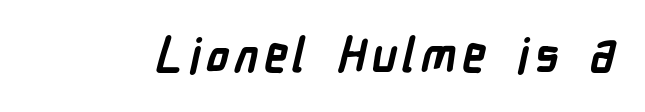
Q: Is the text bold? A: Yes.
Q: Is the typeface a serif or a sans-serif typeface? A: Sans-serif.
Q: Is the text underlined? A: No.
Q: Width (condensed, normal, or wide)? A: Condensed.
Q: Stroke contrast? A: Low.
Q: x-height? A: Medium.
Q: Monospaced? A: No.
